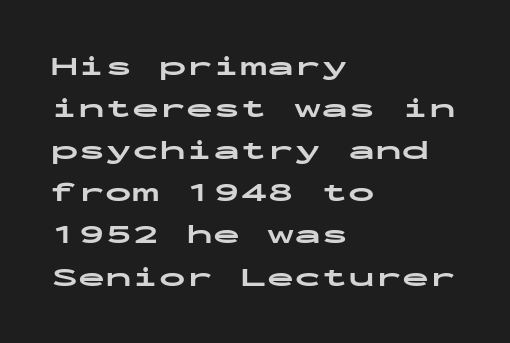
{"italic": "no", "bold": "yes", "underline": "no", "align": "left", "line_spacing": "normal", "line_spacing_ratio": 1.56, "letter_spacing": "normal", "letter_spacing_em": 0.0, "glyph_px": 27}
